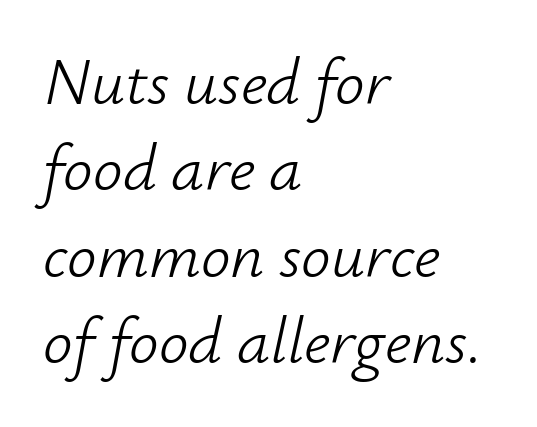
{"italic": "yes", "lean": "right", "slant_degrees": 12, "bold": "no", "weight": "light", "width": "normal", "stroke_contrast": "low", "x_height": "small", "monospaced": "no", "underline": "no", "align": "left", "line_spacing": "normal", "line_spacing_ratio": 1.31, "letter_spacing": "normal", "letter_spacing_em": 0.0, "glyph_px": 66}
